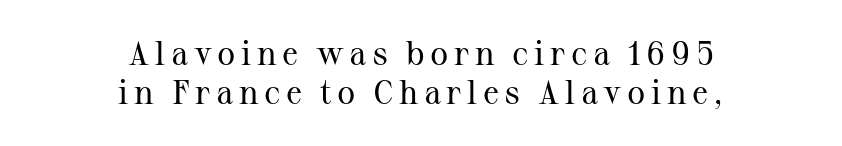
{"serif": "yes", "italic": "no", "bold": "no", "weight": "regular", "width": "normal", "stroke_contrast": "medium", "x_height": "medium", "monospaced": "no", "underline": "no", "align": "center", "line_spacing": "tight", "line_spacing_ratio": 1.14, "glyph_px": 34}
